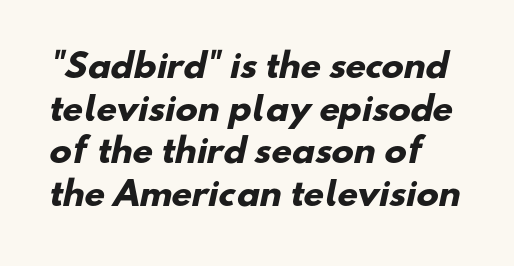
The image shows 33 px heavy sans-serif type; set left-aligned, normal line spacing (1.29x), normal letter spacing, not underlined; low stroke contrast and a small x-height.
